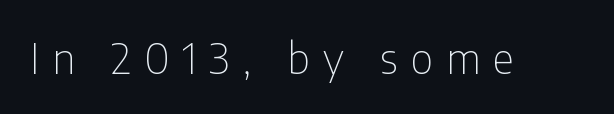
{"serif": "no", "italic": "no", "bold": "no", "weight": "thin", "width": "condensed", "stroke_contrast": "low", "x_height": "medium", "monospaced": "no", "underline": "no", "letter_spacing": "wide", "letter_spacing_em": 0.31, "glyph_px": 42}
